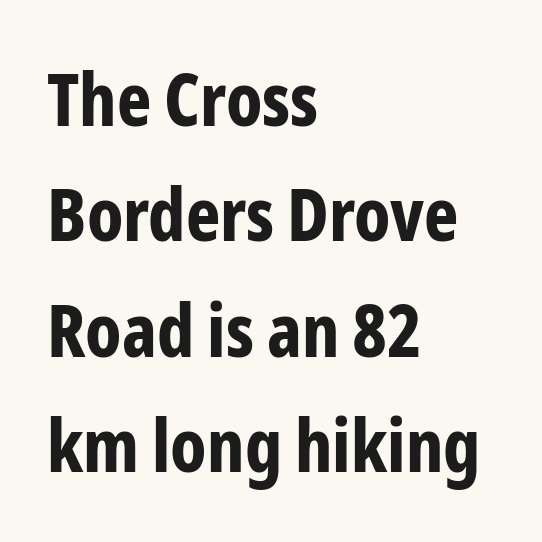
The typesetting leans heavy: a genuine bold. Layout note: lines flush left. No word sits above an underline. Observe the absence of serifs on each vertical stroke in this sample. The lettering holds an erect, upright posture throughout.
